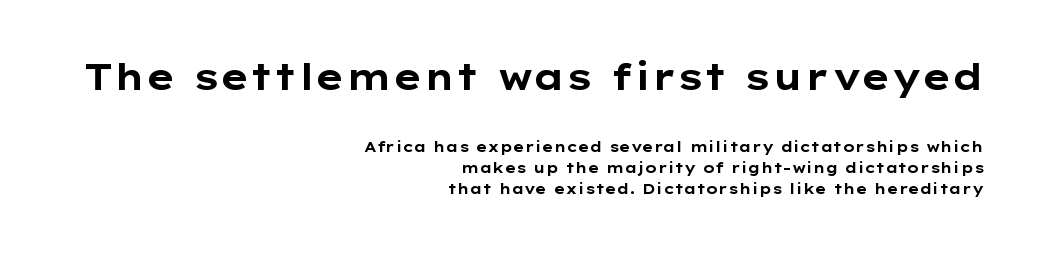
{"serif": "no", "italic": "no", "bold": "yes", "weight": "bold", "width": "wide", "stroke_contrast": "low", "x_height": "medium", "monospaced": "no", "underline": "no", "align": "right", "line_spacing": "normal", "line_spacing_ratio": 1.52, "letter_spacing": "normal", "letter_spacing_em": 0.0, "larger_block": "first", "size_ratio": 2.57, "glyph_px": 36}
